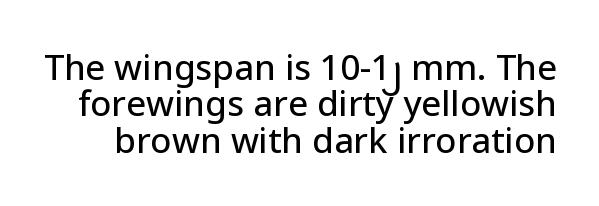
The image shows 35 px sans-serif type, upright; set tight line spacing (1.04x), normal letter spacing, not underlined; low stroke contrast and a medium x-height.
